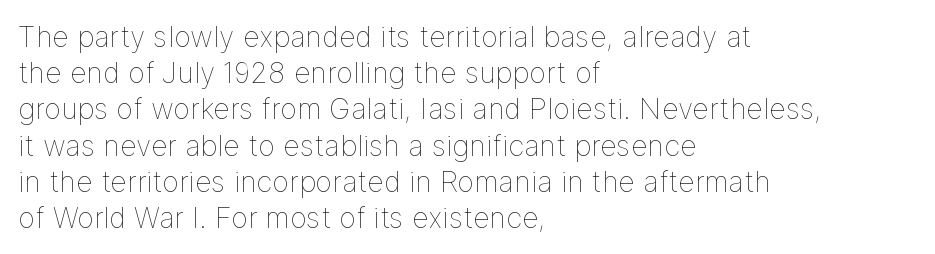
{"italic": "no", "bold": "no", "weight": "thin", "width": "normal", "stroke_contrast": "low", "x_height": "medium", "monospaced": "no", "underline": "no", "align": "left", "line_spacing": "normal", "line_spacing_ratio": 1.25, "letter_spacing": "normal", "letter_spacing_em": 0.0, "glyph_px": 29}
